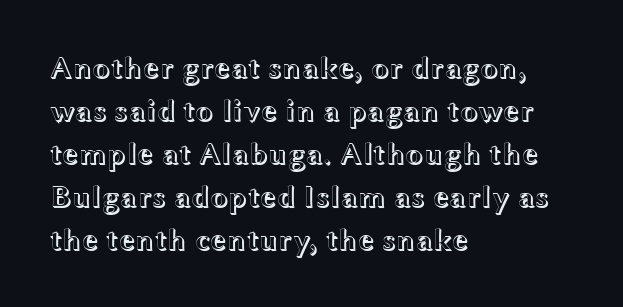
{"italic": "no", "width": "wide", "x_height": "medium", "monospaced": "no", "underline": "no", "align": "left", "line_spacing": "normal", "line_spacing_ratio": 1.43, "letter_spacing": "normal", "letter_spacing_em": 0.0, "glyph_px": 30}
